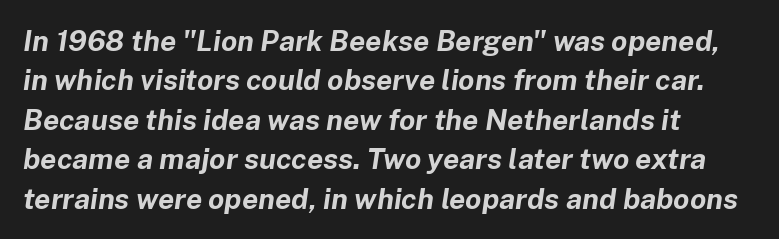
Q: Is the text bold? A: Yes.
Q: Is the text italic (slanted)? A: Yes, it leans right by about 8 degrees.
Q: Is the text underlined? A: No.
Q: How is the paragraph aligned? A: Left-aligned.
Q: Is the spacing between letters normal or unusually wide? A: Normal.
Q: Is the spacing between lines tight, normal or loose? A: Normal.
Q: Width (condensed, normal, or wide)? A: Normal.
Q: Stroke contrast? A: Low.
Q: x-height? A: Medium.
Q: Monospaced? A: No.
